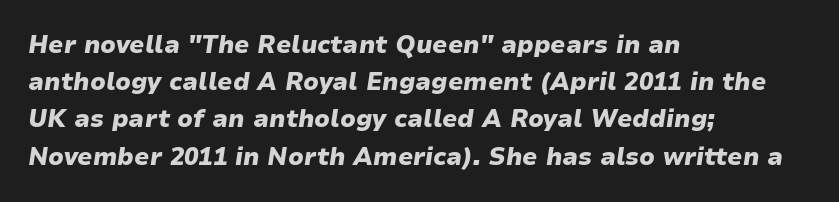
The image shows 24 px bold type, italic (leaning right); set left-aligned, normal line spacing (1.55x), normal letter spacing, not underlined.
